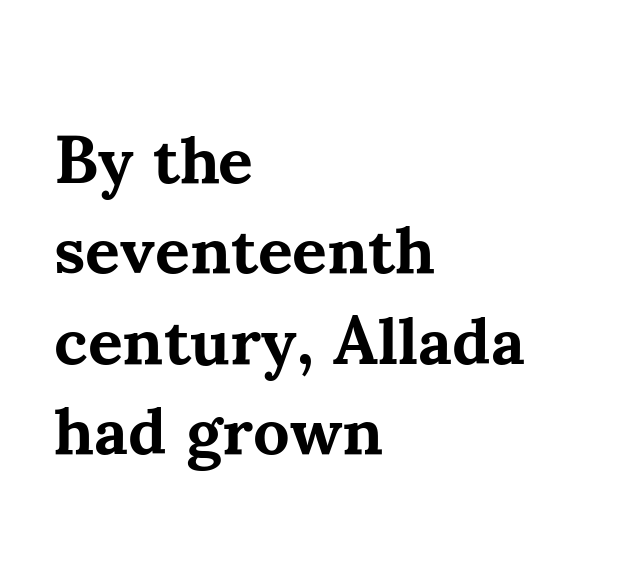
A serif font was chosen for this passage. I'd describe the lettering as bold — thick and assertive. Where is the straight margin? On the left. Descenders are the only things crossing below the line. Think of a printed novel: that variable character pitch is what you see here. The face used here is rendered with its standard letterfit.
